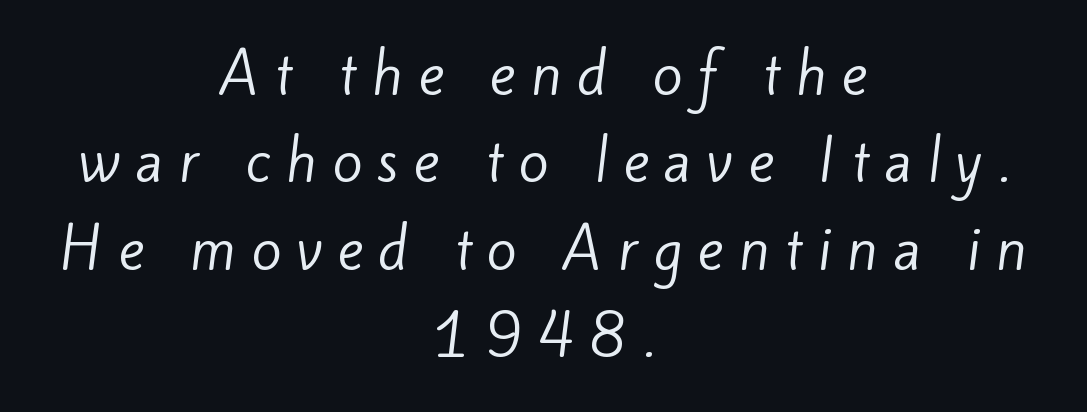
{"serif": "no", "bold": "no", "weight": "regular", "width": "normal", "stroke_contrast": "low", "x_height": "small", "monospaced": "no", "underline": "no", "align": "center", "line_spacing": "normal", "line_spacing_ratio": 1.59, "letter_spacing": "wide", "letter_spacing_em": 0.28, "glyph_px": 55}
